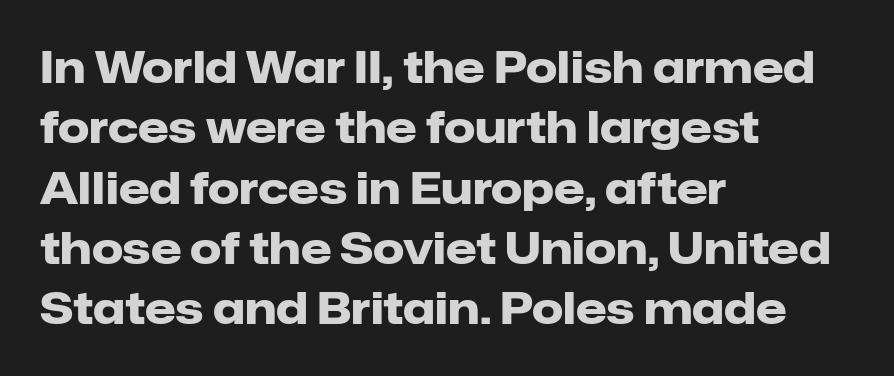
{"serif": "no", "italic": "no", "bold": "yes", "weight": "heavy", "width": "normal", "stroke_contrast": "low", "x_height": "medium", "monospaced": "no", "underline": "no", "align": "left", "line_spacing": "normal", "line_spacing_ratio": 1.37, "letter_spacing": "normal", "letter_spacing_em": 0.0, "glyph_px": 44}
